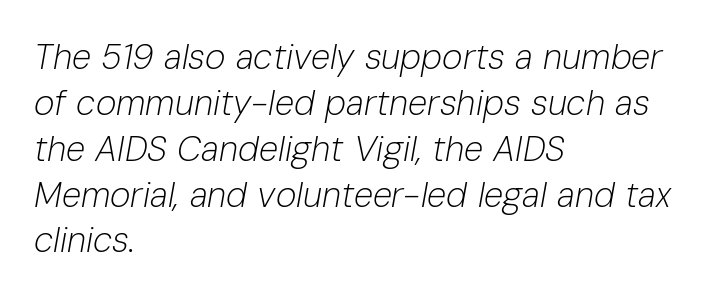
Q: Is the text bold? A: No.
Q: Is the text italic (slanted)? A: Yes, it leans right by about 10 degrees.
Q: Is the text underlined? A: No.
Q: How is the paragraph aligned? A: Left-aligned.
Q: Is the spacing between letters normal or unusually wide? A: Normal.
Q: Is the spacing between lines tight, normal or loose? A: Normal.
Q: Width (condensed, normal, or wide)? A: Normal.
Q: Stroke contrast? A: Low.
Q: x-height? A: Medium.
Q: Monospaced? A: No.
